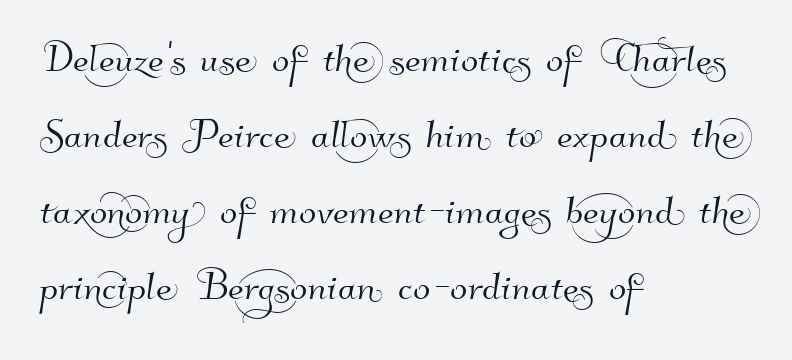
Q: Is the typeface a serif or a sans-serif typeface? A: Sans-serif.
Q: Is the text underlined? A: No.
Q: How is the paragraph aligned? A: Left-aligned.
Q: Is the spacing between letters normal or unusually wide? A: Normal.
Q: Is the spacing between lines tight, normal or loose? A: Normal.
Q: Width (condensed, normal, or wide)? A: Normal.
Q: Stroke contrast? A: High.
Q: x-height? A: Small.
Q: Monospaced? A: No.
